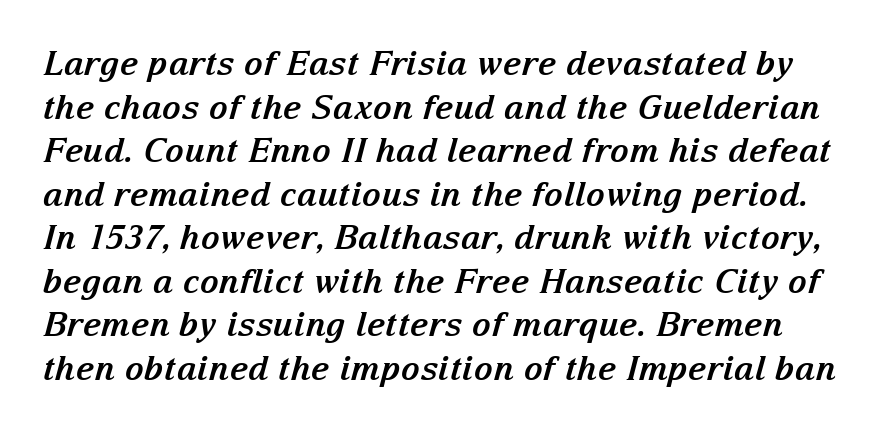
Q: Is the text bold? A: Yes.
Q: Is the text italic (slanted)? A: Yes, it leans right by about 15 degrees.
Q: Is the typeface a serif or a sans-serif typeface? A: Serif.
Q: Is the text underlined? A: No.
Q: Is the spacing between letters normal or unusually wide? A: Normal.
Q: Is the spacing between lines tight, normal or loose? A: Normal.
Q: Width (condensed, normal, or wide)? A: Normal.
Q: Stroke contrast? A: Medium.
Q: x-height? A: Medium.
Q: Monospaced? A: No.
